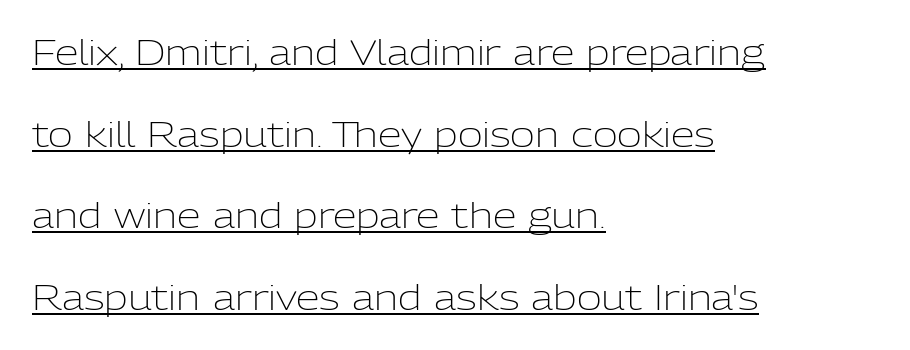
Q: Is the text bold? A: No.
Q: Is the text italic (slanted)? A: No, it is upright.
Q: Is the typeface a serif or a sans-serif typeface? A: Sans-serif.
Q: Is the text underlined? A: Yes.
Q: How is the paragraph aligned? A: Left-aligned.
Q: Is the spacing between letters normal or unusually wide? A: Normal.
Q: Is the spacing between lines tight, normal or loose? A: Loose.
Q: Width (condensed, normal, or wide)? A: Normal.
Q: Stroke contrast? A: Low.
Q: x-height? A: Medium.
Q: Monospaced? A: No.
